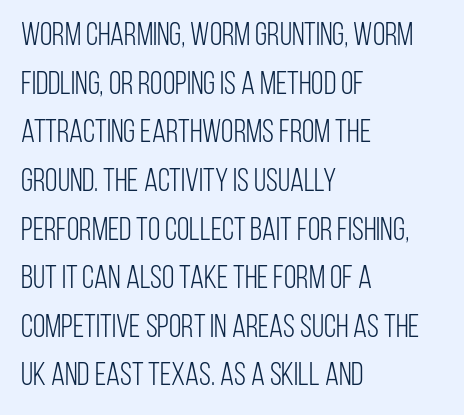
The image shows 32 px light, condensed sans-serif type, upright; set left-aligned, normal line spacing (1.52x), normal letter spacing, not underlined; low stroke contrast and a large x-height.
